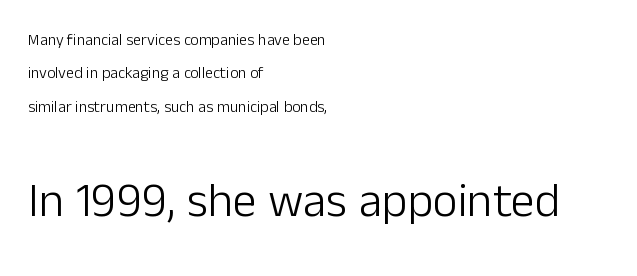
Q: Is the text bold? A: No.
Q: Is the text italic (slanted)? A: No, it is upright.
Q: Is the typeface a serif or a sans-serif typeface? A: Sans-serif.
Q: Is the text underlined? A: No.
Q: How is the paragraph aligned? A: Left-aligned.
Q: Is the spacing between letters normal or unusually wide? A: Normal.
Q: Is the spacing between lines tight, normal or loose? A: Loose.
Q: Which block of text is set in a larger size, the first (top) or the second (bottom)? A: The second (bottom) one.
Q: Width (condensed, normal, or wide)? A: Normal.
Q: Stroke contrast? A: Low.
Q: x-height? A: Medium.
Q: Monospaced? A: No.
